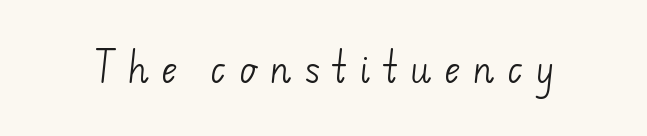
The image shows 35 px light sans-serif type; set unusually wide letter spacing (+0.34 em), not underlined; low stroke contrast and a small x-height.
